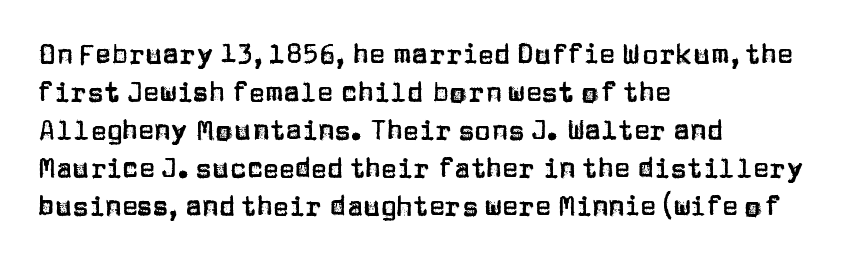
The image shows 27 px text type, upright; set left-aligned, normal line spacing (1.41x), normal letter spacing, not underlined.
